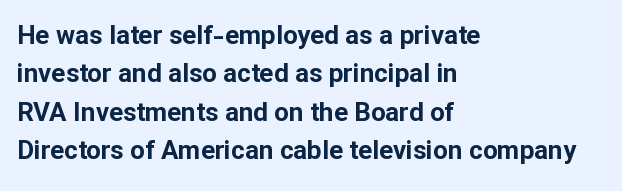
A typesetter would mark this as roman, not italic. Rule under the text: the space is simply empty. Layout note: lines flush left. The designer left line spacing at the default. What weight is shown? A full bold with thick strokes. This sample uses plain, unmodified letter spacing.
